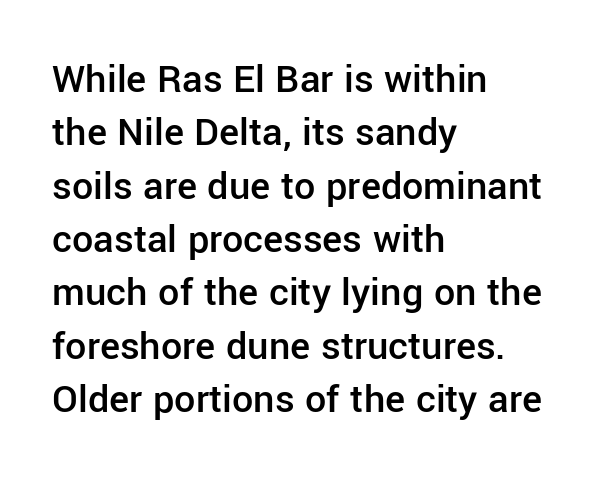
{"serif": "no", "italic": "no", "bold": "semi", "weight": "semibold", "width": "normal", "stroke_contrast": "low", "x_height": "medium", "monospaced": "no", "underline": "no", "align": "left", "line_spacing": "normal", "line_spacing_ratio": 1.27, "letter_spacing": "normal", "letter_spacing_em": 0.0, "glyph_px": 42}
